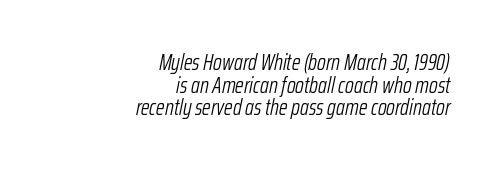
{"italic": "yes", "lean": "right", "slant_degrees": 12, "bold": "no", "underline": "no", "align": "right", "line_spacing": "tight", "line_spacing_ratio": 1.03, "letter_spacing": "normal", "letter_spacing_em": 0.0, "glyph_px": 22}
